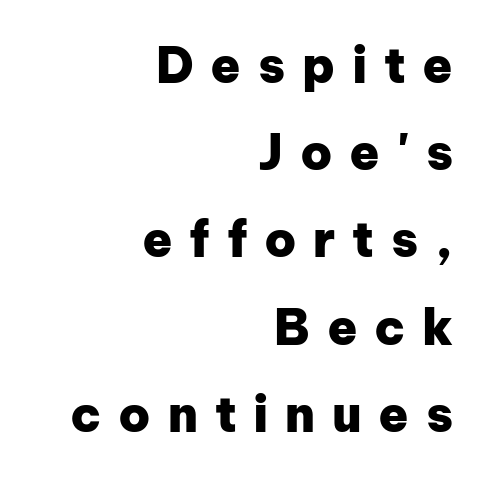
{"serif": "no", "italic": "no", "bold": "yes", "weight": "heavy", "width": "normal", "stroke_contrast": "low", "x_height": "medium", "monospaced": "no", "underline": "no", "align": "right", "line_spacing_ratio": 1.78, "letter_spacing": "wide", "letter_spacing_em": 0.34, "glyph_px": 49}
